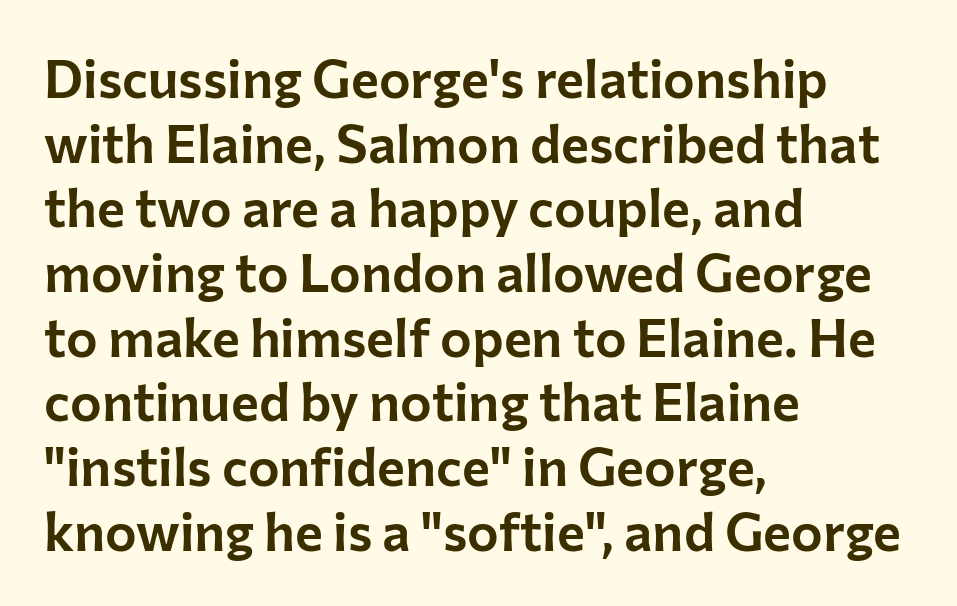
The image shows 53 px sans-serif type, upright; set left-aligned, line spacing 1.22x, normal letter spacing, not underlined; low stroke contrast and a medium x-height.
